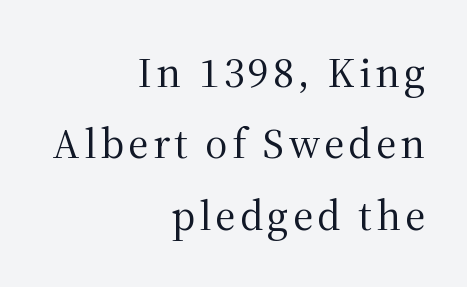
{"serif": "yes", "italic": "no", "bold": "no", "weight": "regular", "width": "normal", "stroke_contrast": "medium", "x_height": "medium", "monospaced": "no", "underline": "no", "align": "right", "line_spacing": "normal", "line_spacing_ratio": 1.66, "glyph_px": 43}
